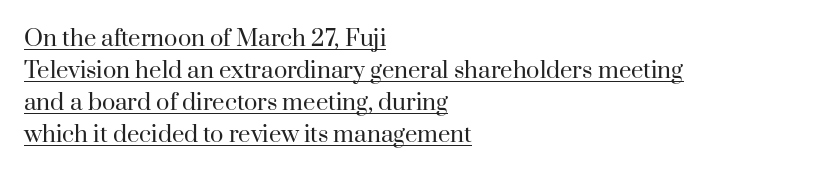
Q: Is the text bold? A: No.
Q: Is the text italic (slanted)? A: No, it is upright.
Q: Is the text underlined? A: Yes.
Q: How is the paragraph aligned? A: Left-aligned.
Q: Is the spacing between letters normal or unusually wide? A: Normal.
Q: Is the spacing between lines tight, normal or loose? A: Normal.
